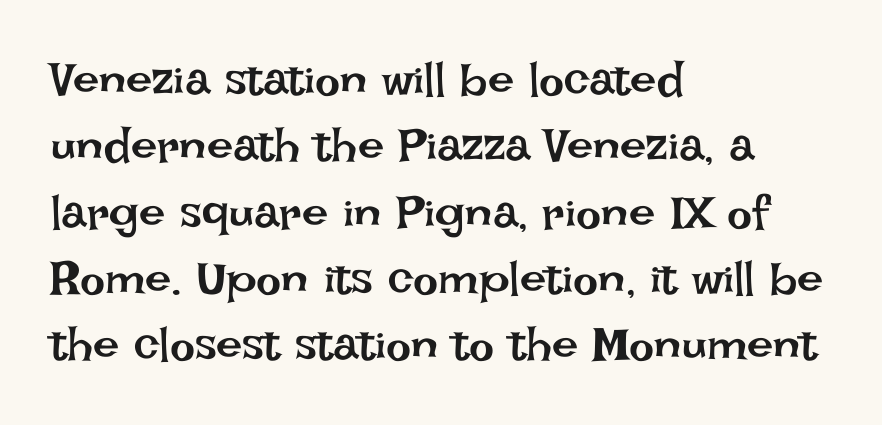
{"italic": "no", "bold": "no", "weight": "regular", "width": "normal", "stroke_contrast": "low", "x_height": "large", "monospaced": "no", "underline": "no", "align": "left", "line_spacing": "normal", "line_spacing_ratio": 1.41, "letter_spacing": "normal", "letter_spacing_em": 0.0, "glyph_px": 47}
